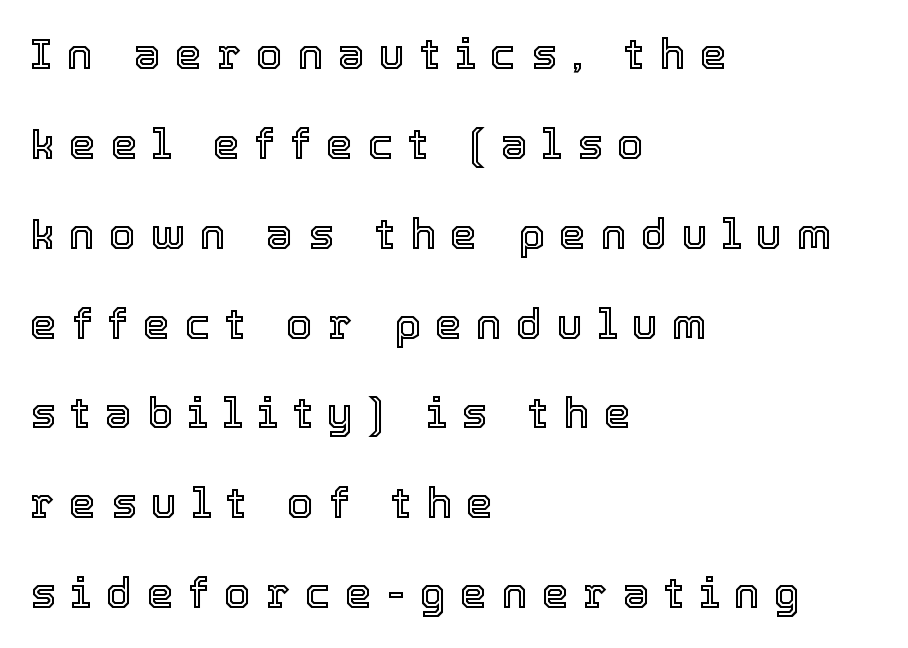
The letters advance in unequal steps, a hallmark of proportional type. Tracking value appears strongly positive — letters spread wide. How would I describe the line gaps? Wide and relaxed. Vertical strokes here are truly vertical. Glance below the letters and you will spot only blank space. Which margin do the lines hug? The left one — the right edge is uneven.
